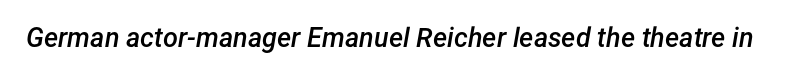
You could call the tracking neutral — neither tight nor loose. The passage shown is not underscored anywhere. These lines were composed using italics. Its strokes are somewhat broadened, the hallmark of semibold type.
